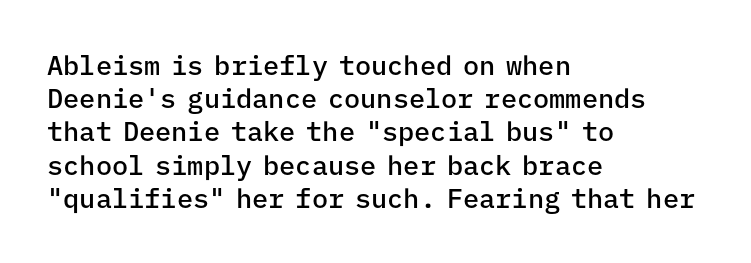
Short and long lines alike share a common starting point at left. The axis of the letterforms is exactly vertical. Plain, unruled lines of type. Caption: semibold face, moderately heavy strokes. How are the letters spaced? Ordinarily, with no added tracking.
